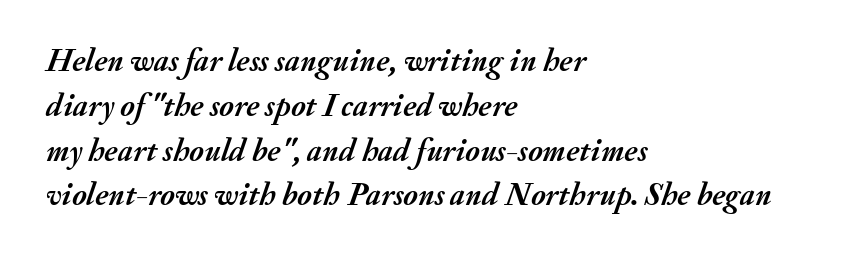
{"italic": "yes", "lean": "right", "slant_degrees": 20, "bold": "yes", "weight": "semibold", "width": "normal", "stroke_contrast": "medium", "x_height": "small", "monospaced": "no", "underline": "no", "align": "left", "line_spacing": "normal", "line_spacing_ratio": 1.4, "letter_spacing": "normal", "letter_spacing_em": 0.0, "glyph_px": 32}
